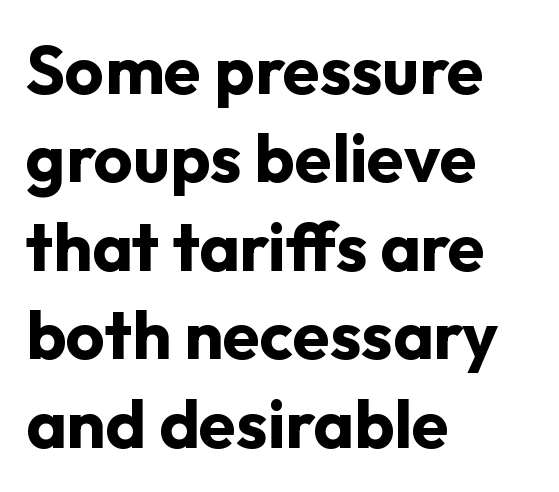
Q: Is the text bold? A: Yes.
Q: Is the text italic (slanted)? A: No, it is upright.
Q: Is the typeface a serif or a sans-serif typeface? A: Sans-serif.
Q: Is the text underlined? A: No.
Q: How is the paragraph aligned? A: Left-aligned.
Q: Is the spacing between letters normal or unusually wide? A: Normal.
Q: Is the spacing between lines tight, normal or loose? A: Normal.
Q: Width (condensed, normal, or wide)? A: Normal.
Q: Stroke contrast? A: Low.
Q: x-height? A: Medium.
Q: Monospaced? A: No.
